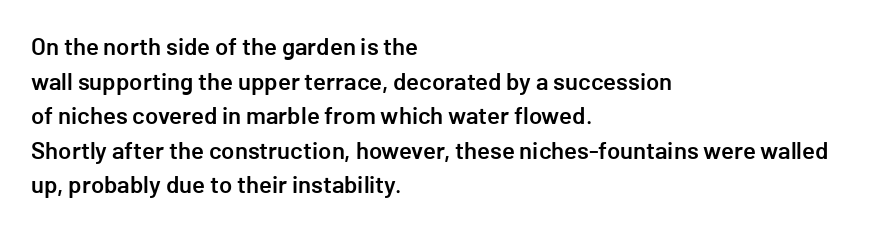
Inter-character spacing is left at the font's built-in metrics. Is there any slant? The stems are plumb. Reading down the block, your eye returns to a fixed left position each line. A semibold gives these letters moderate extra thickness, short of bold.
